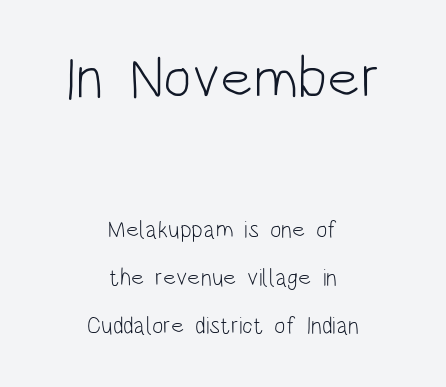
{"serif": "no", "italic": "no", "bold": "no", "weight": "light", "width": "condensed", "stroke_contrast": "low", "x_height": "large", "monospaced": "no", "underline": "no", "align": "center", "line_spacing": "loose", "line_spacing_ratio": 2.0, "letter_spacing": "normal", "letter_spacing_em": 0.0, "larger_block": "first", "size_ratio": 2.5, "glyph_px": 60}
